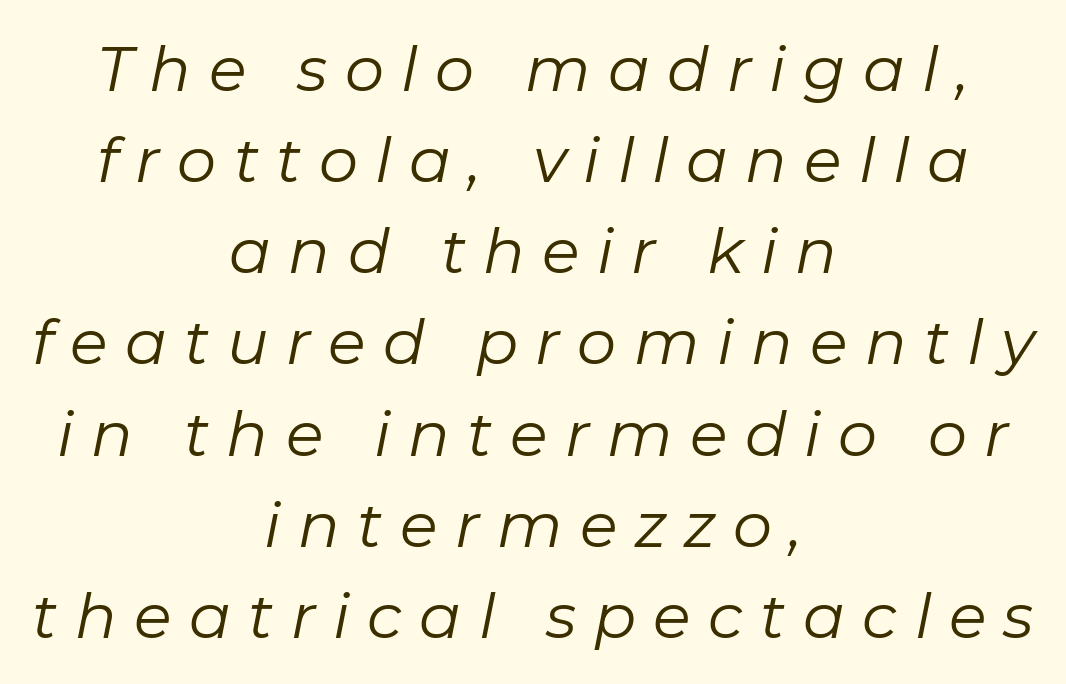
The image shows 62 px regular-weight type, italic (leaning right); set centered, normal line spacing (1.47x), unusually wide letter spacing (+0.28 em), not underlined; low stroke contrast and a medium x-height.
